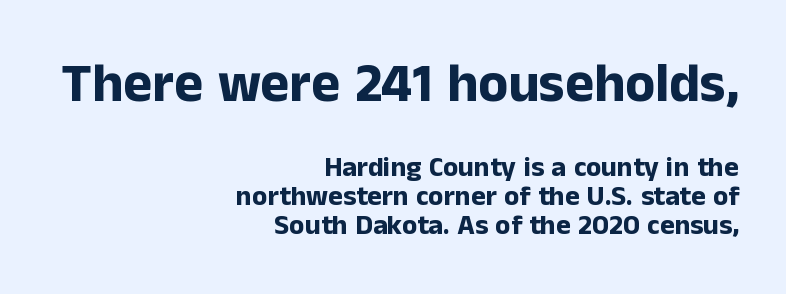
Lines of text with bare space underneath. The face used here is a sans, in the tradition of grotesques and geometrics. A flush-right, rag-left setting is used for this passage. The line-height multiplier appears low, near solid setting.
